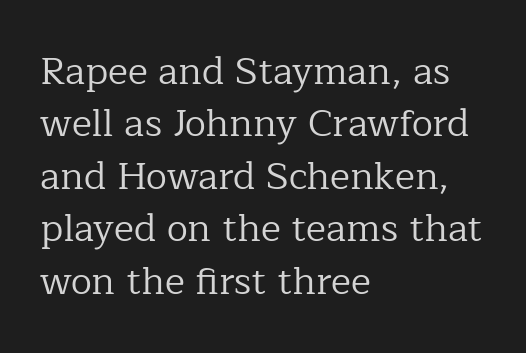
The strip under each line holds only bare page. Reading down the column, the eye jumps a familiar distance to each next line. Yep, those are serifs on the letters. Ink coverage per letter is moderate at most. Unlike italic type, these characters show no tilt at all.
